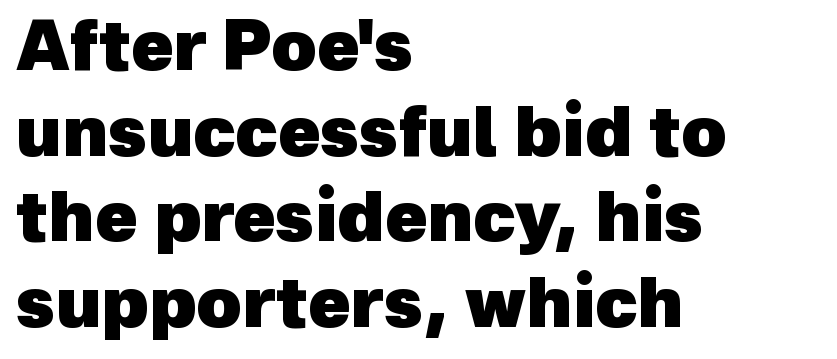
{"serif": "no", "bold": "yes", "weight": "heavy", "width": "normal", "x_height": "medium", "monospaced": "no", "underline": "no", "align": "left", "line_spacing_ratio": 1.24, "letter_spacing": "normal", "letter_spacing_em": 0.0, "glyph_px": 69}
